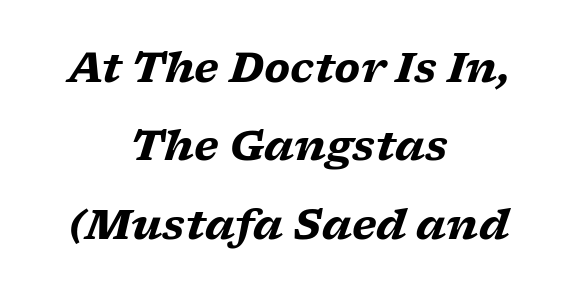
{"serif": "yes", "italic": "yes", "lean": "right", "slant_degrees": 17, "bold": "yes", "weight": "heavy", "width": "wide", "stroke_contrast": "low", "x_height": "medium", "monospaced": "no", "underline": "no", "align": "center", "line_spacing": "loose", "line_spacing_ratio": 1.91, "letter_spacing": "normal", "letter_spacing_em": 0.0, "glyph_px": 41}
